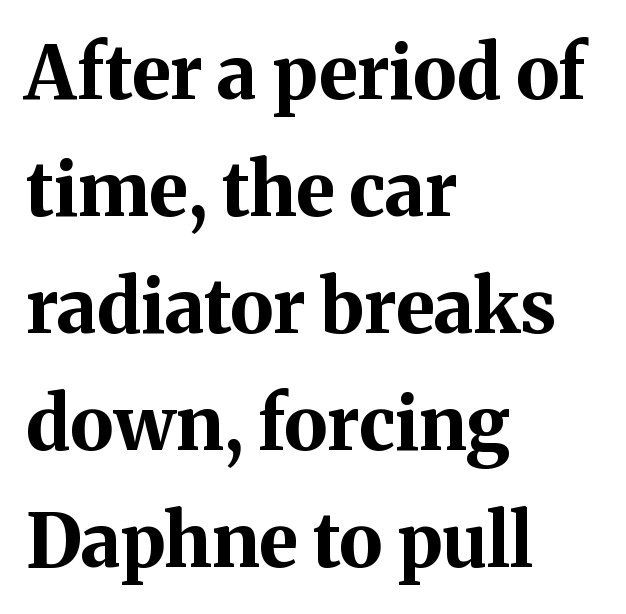
Q: Is the text bold? A: Yes.
Q: Is the text italic (slanted)? A: No, it is upright.
Q: Is the typeface a serif or a sans-serif typeface? A: Serif.
Q: Is the text underlined? A: No.
Q: How is the paragraph aligned? A: Left-aligned.
Q: Is the spacing between letters normal or unusually wide? A: Normal.
Q: Is the spacing between lines tight, normal or loose? A: Normal.
Q: Width (condensed, normal, or wide)? A: Normal.
Q: Stroke contrast? A: Medium.
Q: x-height? A: Medium.
Q: Monospaced? A: No.
